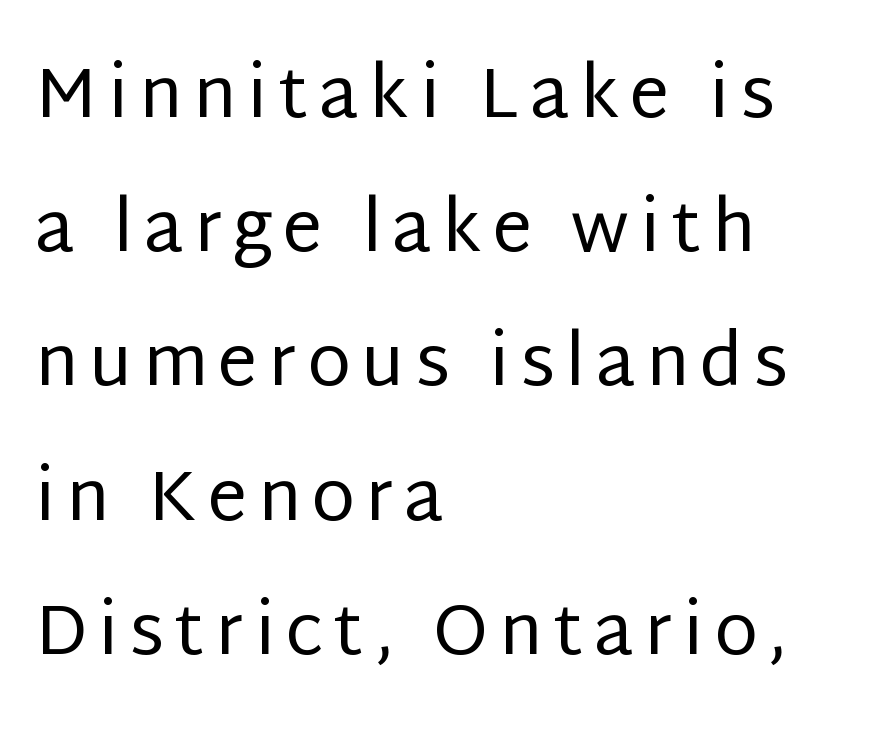
{"serif": "no", "italic": "no", "bold": "no", "weight": "regular", "width": "normal", "stroke_contrast": "low", "x_height": "large", "monospaced": "no", "underline": "no", "align": "left", "line_spacing_ratio": 1.89, "glyph_px": 71}
